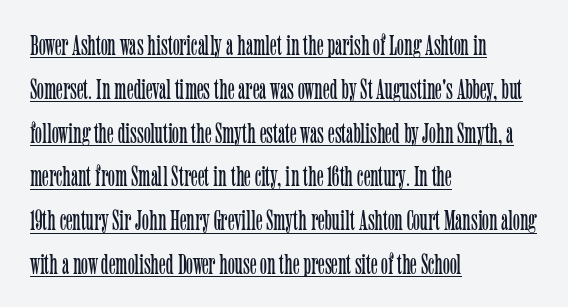
Q: Is the text bold? A: No.
Q: Is the text italic (slanted)? A: No, it is upright.
Q: Is the typeface a serif or a sans-serif typeface? A: Serif.
Q: Is the text underlined? A: Yes.
Q: How is the paragraph aligned? A: Left-aligned.
Q: Is the spacing between letters normal or unusually wide? A: Normal.
Q: Is the spacing between lines tight, normal or loose? A: Normal.
Q: Width (condensed, normal, or wide)? A: Condensed.
Q: Stroke contrast? A: Low.
Q: x-height? A: Medium.
Q: Monospaced? A: No.
